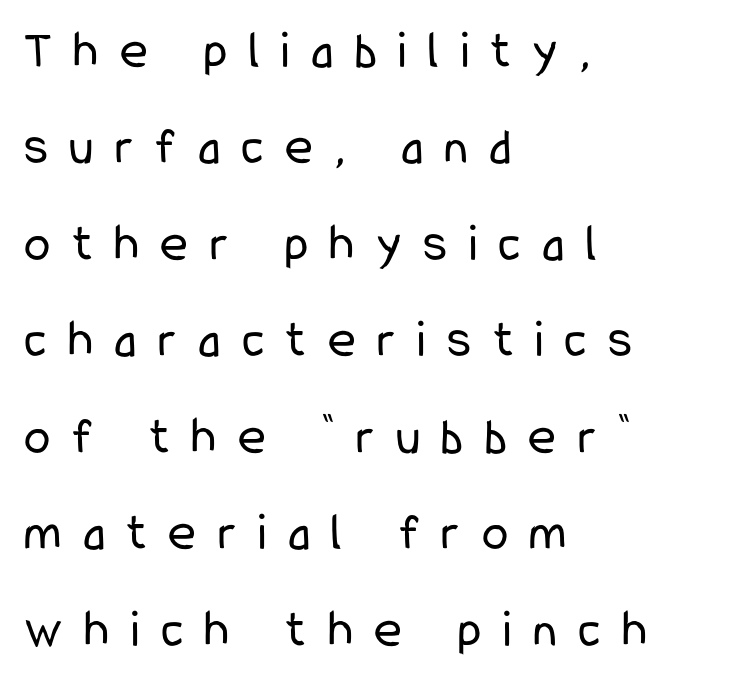
{"serif": "no", "italic": "no", "bold": "no", "weight": "regular", "width": "condensed", "stroke_contrast": "low", "x_height": "medium", "monospaced": "no", "underline": "no", "align": "left", "line_spacing_ratio": 1.82, "letter_spacing": "wide", "letter_spacing_em": 0.41, "glyph_px": 53}
